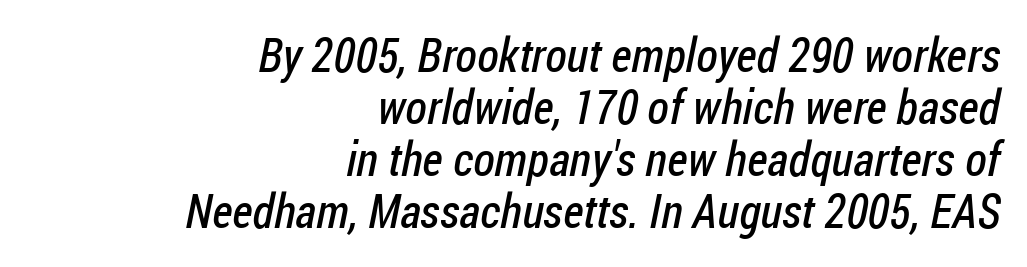
Q: Is the text bold? A: No.
Q: Is the typeface a serif or a sans-serif typeface? A: Sans-serif.
Q: Is the text underlined? A: No.
Q: How is the paragraph aligned? A: Right-aligned.
Q: Is the spacing between letters normal or unusually wide? A: Normal.
Q: Is the spacing between lines tight, normal or loose? A: Tight.
Q: Width (condensed, normal, or wide)? A: Condensed.
Q: Stroke contrast? A: Low.
Q: x-height? A: Medium.
Q: Monospaced? A: No.
